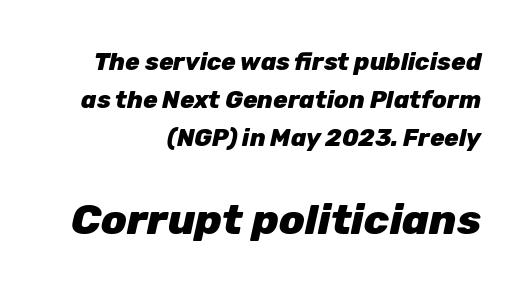
Which chunk is bigger? The second one — the bottom block dwarfs the top. Each glyph is drawn with heavy, bold strokes. Students, observe: this is what conventionally led text looks like. One-word summary of the alignment: right. The line texture is even and compact thanks to regular tracking. Any mark beneath the type? The region is blank.
